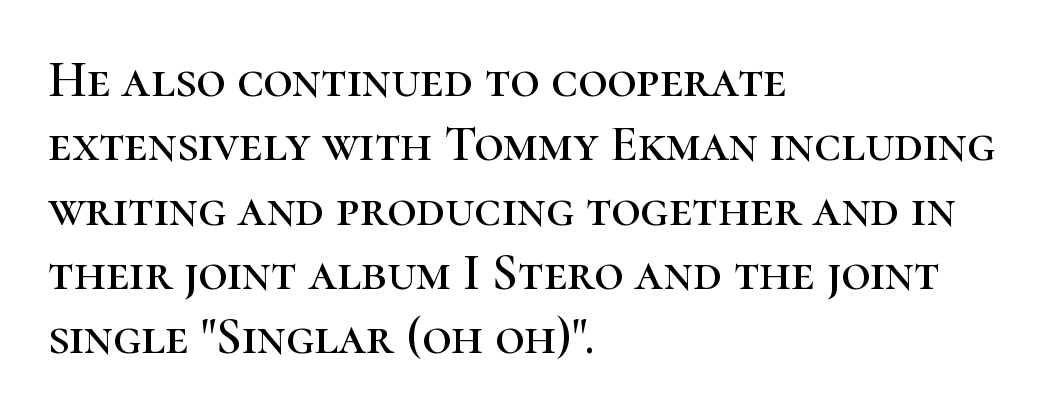
Are there feet on the stems? There are — it's a serif. How would I describe the line gaps? Plain and ordinary. If you drew a line through each stem, it would be perfectly vertical. Letter spacing: default. The strip under each line holds only bare page.
